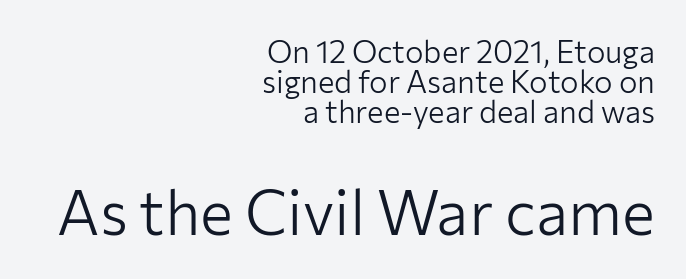
Character widths vary here, with narrow letters taking less room than wide ones. This rendering employs a face without finishing strokes, i.e., a sans-serif. Ink coverage per letter is moderate at most. Leading: reduced. Tall strokes in this sample are plumb rather than angled. Bare-footed words on every line.
